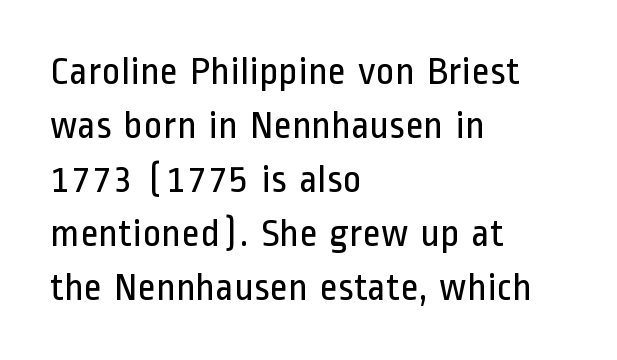
Rule under the text: the space is simply empty. Look at the bottom of the vertical strokes: they stop flat, with no serifs. Standard letterfit; no display-style spreading of the glyphs. It's the straight-up-and-down kind of type. The font is comparable to plain body text, perhaps lighter.
